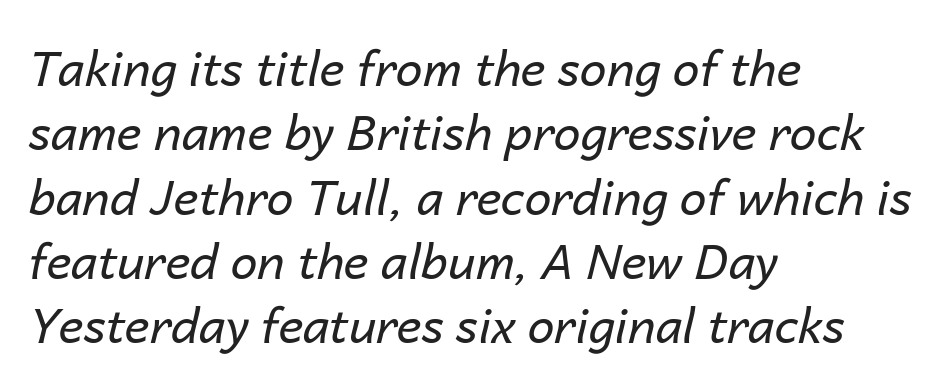
The image shows 48 px regular-weight type, italic (leaning right); set left-aligned, normal line spacing (1.34x), normal letter spacing, not underlined; low stroke contrast and a medium x-height.
